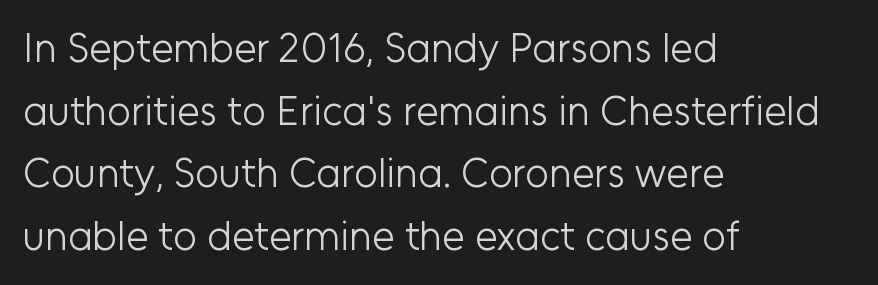
{"serif": "no", "italic": "no", "bold": "no", "weight": "light", "width": "normal", "stroke_contrast": "low", "x_height": "medium", "monospaced": "no", "underline": "no", "align": "left", "line_spacing": "normal", "line_spacing_ratio": 1.53, "letter_spacing": "normal", "letter_spacing_em": 0.0, "glyph_px": 41}
